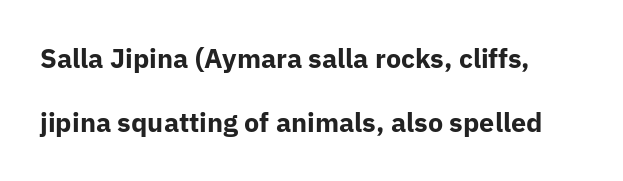
Q: Is the text bold? A: Yes.
Q: Is the text italic (slanted)? A: No, it is upright.
Q: Is the text underlined? A: No.
Q: Is the spacing between letters normal or unusually wide? A: Normal.
Q: Is the spacing between lines tight, normal or loose? A: Loose.
